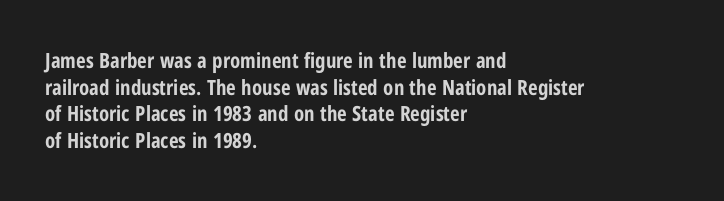
Honestly, the row spacing looks completely unremarkable. Posture: upright roman. Plenty of ink on the page — the face is bold. Typeset ragged right — the left edge is the straight one.
